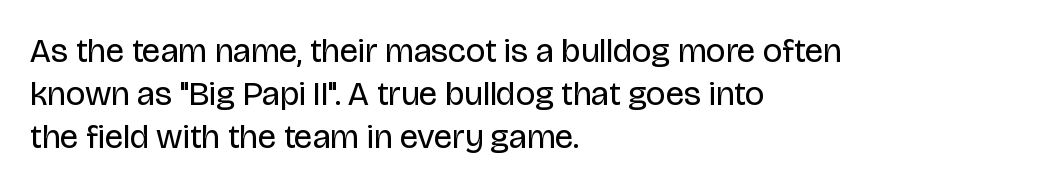
{"serif": "no", "italic": "no", "bold": "no", "weight": "regular", "width": "normal", "stroke_contrast": "low", "x_height": "large", "monospaced": "no", "underline": "no", "align": "left", "line_spacing": "normal", "line_spacing_ratio": 1.27, "letter_spacing": "normal", "letter_spacing_em": 0.0, "glyph_px": 34}
